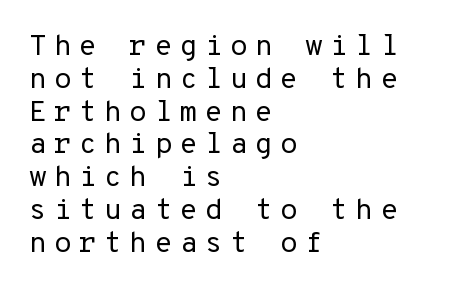
{"serif": "no", "italic": "no", "bold": "no", "weight": "regular", "width": "normal", "stroke_contrast": "low", "x_height": "medium", "underline": "no", "align": "left", "line_spacing": "tight", "line_spacing_ratio": 1.13, "letter_spacing": "wide", "letter_spacing_em": 0.25, "glyph_px": 29}
